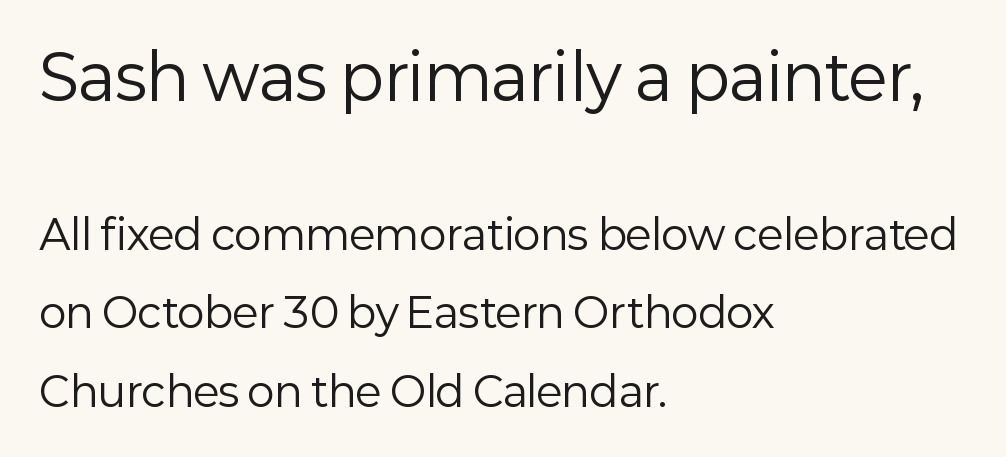
Q: Is the text bold? A: No.
Q: Is the text italic (slanted)? A: No, it is upright.
Q: Is the typeface a serif or a sans-serif typeface? A: Sans-serif.
Q: Is the text underlined? A: No.
Q: How is the paragraph aligned? A: Left-aligned.
Q: Is the spacing between letters normal or unusually wide? A: Normal.
Q: Is the spacing between lines tight, normal or loose? A: Loose.
Q: Which block of text is set in a larger size, the first (top) or the second (bottom)? A: The first (top) one.
Q: Width (condensed, normal, or wide)? A: Normal.
Q: Stroke contrast? A: Low.
Q: x-height? A: Medium.
Q: Monospaced? A: No.
